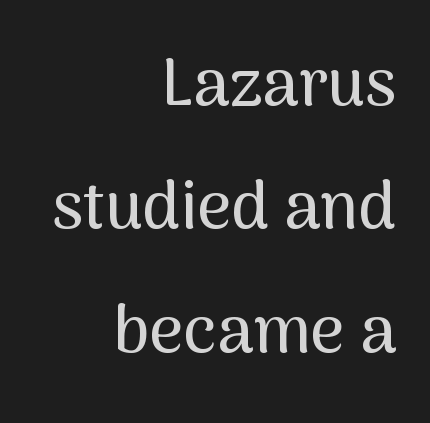
Q: Is the text italic (slanted)? A: No, it is upright.
Q: Is the typeface a serif or a sans-serif typeface? A: Sans-serif.
Q: Is the text underlined? A: No.
Q: How is the paragraph aligned? A: Right-aligned.
Q: Is the spacing between letters normal or unusually wide? A: Normal.
Q: Width (condensed, normal, or wide)? A: Normal.
Q: Stroke contrast? A: Medium.
Q: x-height? A: Medium.
Q: Monospaced? A: No.
